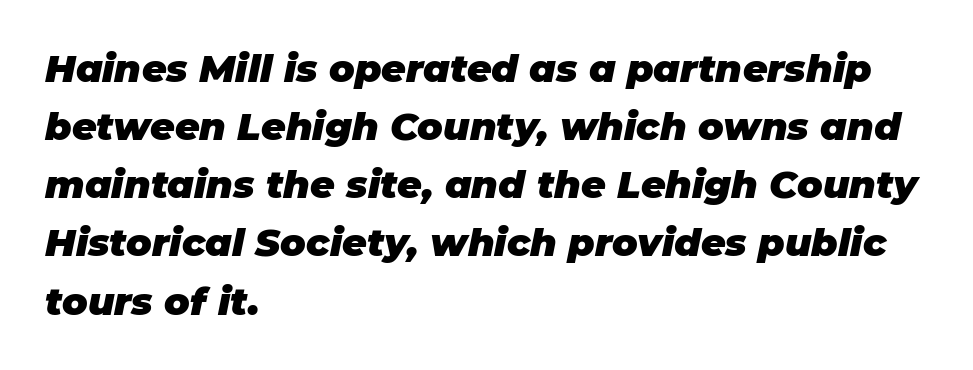
{"italic": "yes", "lean": "right", "slant_degrees": 11, "bold": "yes", "weight": "heavy", "width": "normal", "stroke_contrast": "low", "x_height": "large", "monospaced": "no", "underline": "no", "align": "left", "line_spacing": "normal", "line_spacing_ratio": 1.53, "letter_spacing": "normal", "letter_spacing_em": 0.0, "glyph_px": 38}
